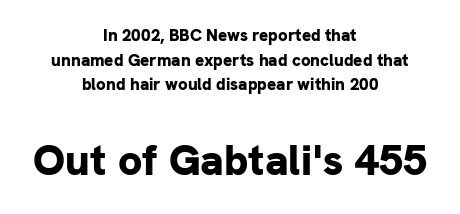
Q: Is the text bold? A: Yes.
Q: Is the text italic (slanted)? A: No, it is upright.
Q: Is the typeface a serif or a sans-serif typeface? A: Sans-serif.
Q: Is the text underlined? A: No.
Q: How is the paragraph aligned? A: Centered.
Q: Is the spacing between letters normal or unusually wide? A: Normal.
Q: Is the spacing between lines tight, normal or loose? A: Normal.
Q: Which block of text is set in a larger size, the first (top) or the second (bottom)? A: The second (bottom) one.
Q: Width (condensed, normal, or wide)? A: Normal.
Q: Stroke contrast? A: Low.
Q: x-height? A: Medium.
Q: Monospaced? A: No.
